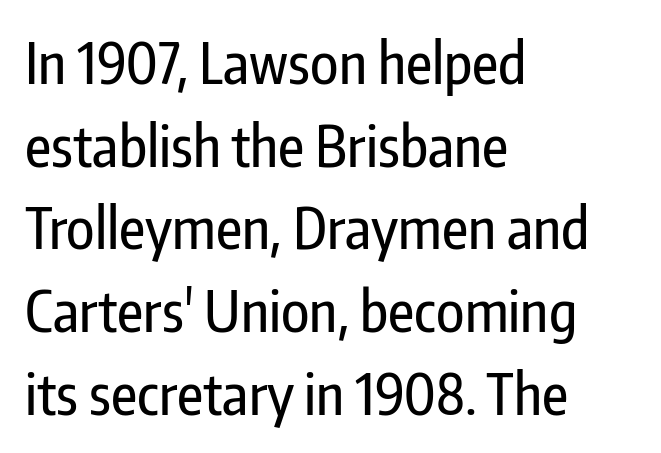
Think of a printed novel: that variable character pitch is what you see here. Plain, unruled lines of type. It's the straight-up-and-down kind of type. Are there feet on the stems? There aren't — it's a sans. The vertical gap from one line to the next is medium.
